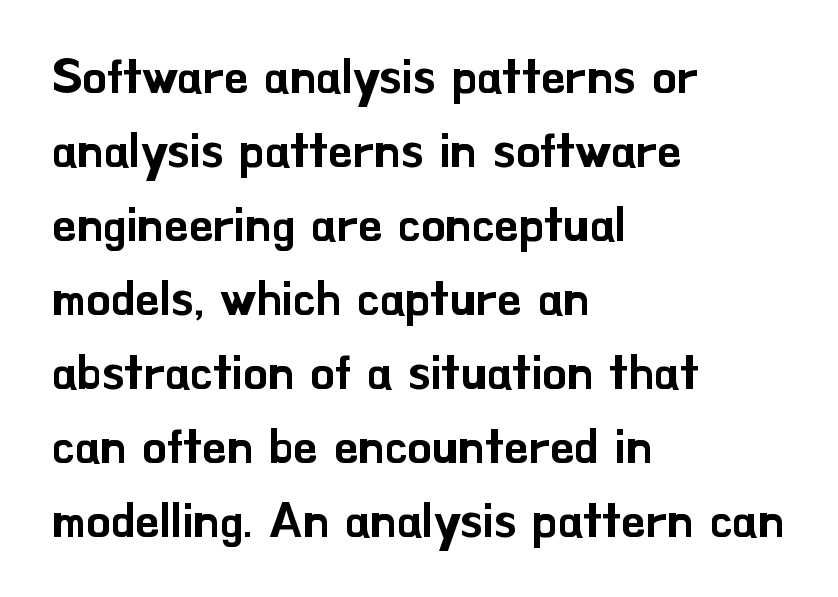
The image shows 48 px sans-serif type, upright; set left-aligned, normal line spacing (1.54x), normal letter spacing, not underlined; low stroke contrast and a small x-height.
